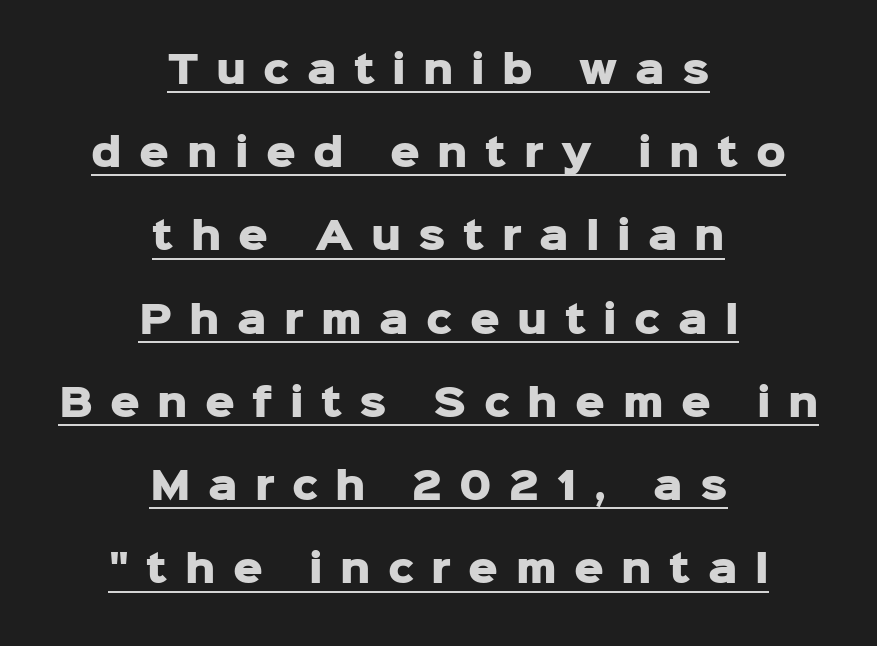
Q: Is the text bold? A: Yes.
Q: Is the text italic (slanted)? A: No, it is upright.
Q: Is the typeface a serif or a sans-serif typeface? A: Sans-serif.
Q: Is the text underlined? A: Yes.
Q: How is the paragraph aligned? A: Centered.
Q: Is the spacing between letters normal or unusually wide? A: Unusually wide.
Q: Is the spacing between lines tight, normal or loose? A: Loose.
Q: Width (condensed, normal, or wide)? A: Normal.
Q: Stroke contrast? A: Low.
Q: x-height? A: Medium.
Q: Monospaced? A: No.
